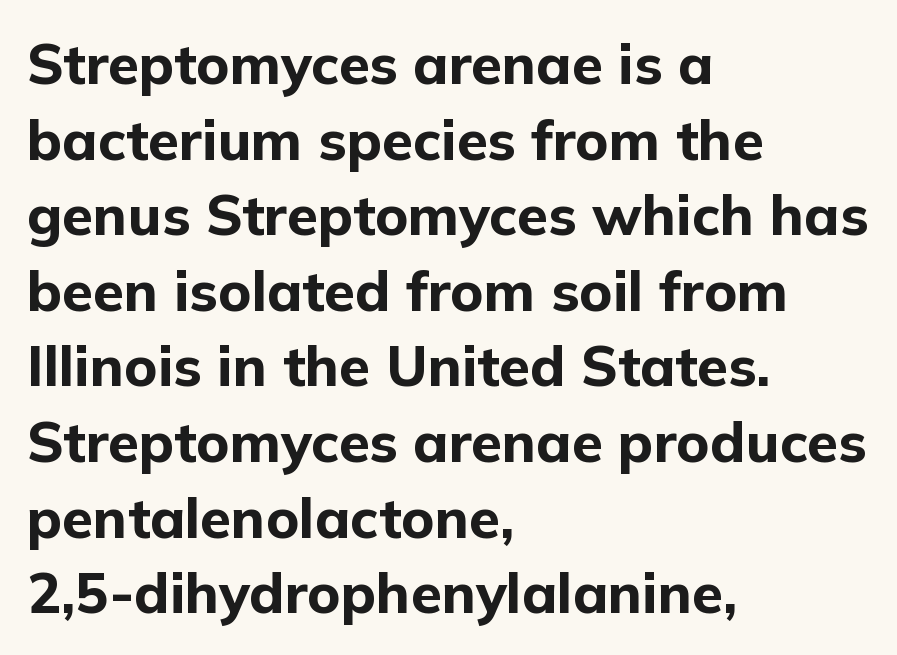
{"serif": "no", "italic": "no", "bold": "yes", "weight": "bold", "width": "normal", "stroke_contrast": "low", "x_height": "medium", "monospaced": "no", "underline": "no", "align": "left", "line_spacing": "normal", "line_spacing_ratio": 1.35, "letter_spacing": "normal", "letter_spacing_em": 0.0, "glyph_px": 56}
